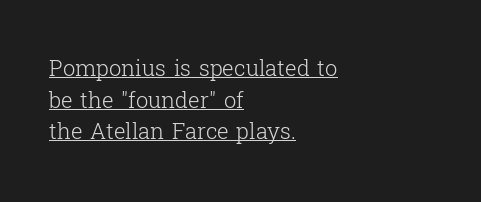
{"italic": "no", "bold": "no", "underline": "yes", "align": "left", "line_spacing": "normal", "line_spacing_ratio": 1.44, "letter_spacing": "normal", "letter_spacing_em": 0.0, "glyph_px": 22}
